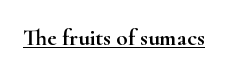
You can see a thin bar hugging the bottom of the glyphs. This rendering leaves character spacing at its baseline value. Style check: upright.
